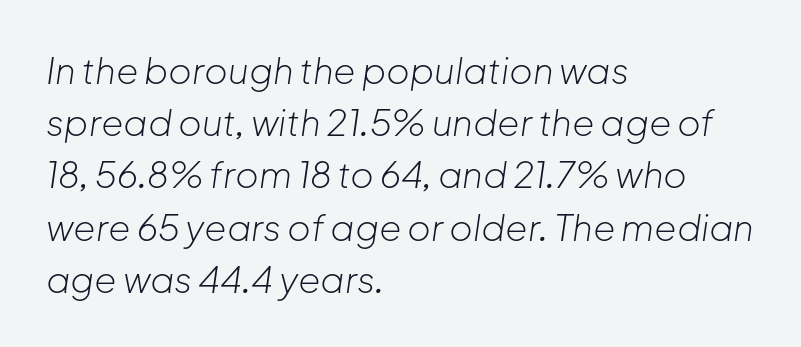
The image shows 36 px light type, italic (leaning right); set left-aligned, normal line spacing (1.45x), normal letter spacing, not underlined; low stroke contrast and a medium x-height.
